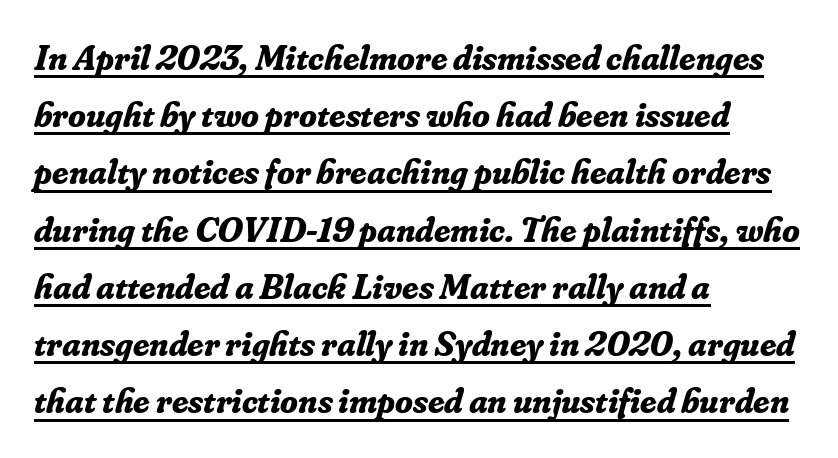
{"serif": "yes", "italic": "yes", "lean": "right", "slant_degrees": 16, "bold": "yes", "weight": "bold", "width": "normal", "stroke_contrast": "low", "x_height": "small", "monospaced": "no", "underline": "yes", "align": "left", "line_spacing": "normal", "line_spacing_ratio": 1.59, "letter_spacing": "normal", "letter_spacing_em": 0.0, "glyph_px": 36}
